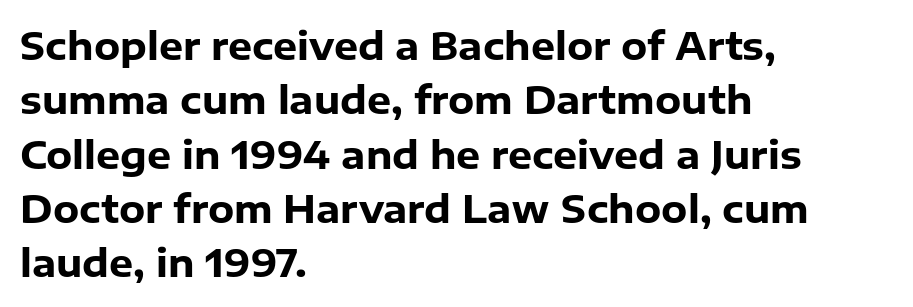
The image shows 38 px heavy sans-serif type, upright; set left-aligned, normal line spacing (1.43x), normal letter spacing, not underlined; low stroke contrast and a medium x-height.
